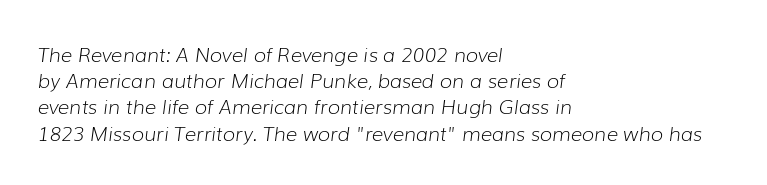
Bare-footed words on every line. This sample keeps an unexceptional amount of space between lines. Nothing unusual about the tracking: characters are spaced as the font intends. The letterforms sit at book weight or below. The compositor pushed each line to the left boundary. There's an unmistakable incline to the writing here.
